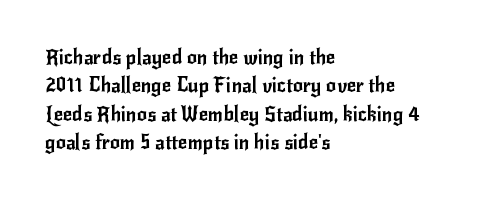
{"italic": "no", "underline": "no", "align": "left", "line_spacing": "normal", "line_spacing_ratio": 1.42, "letter_spacing": "normal", "letter_spacing_em": 0.0, "glyph_px": 20}
